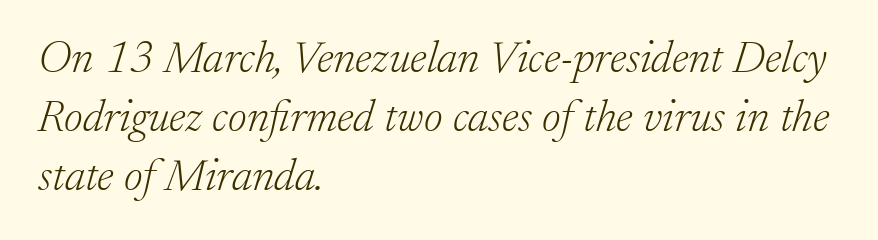
Q: Is the text bold? A: No.
Q: Is the text italic (slanted)? A: Yes, it leans right by about 17 degrees.
Q: Is the typeface a serif or a sans-serif typeface? A: Serif.
Q: Is the text underlined? A: No.
Q: How is the paragraph aligned? A: Left-aligned.
Q: Is the spacing between letters normal or unusually wide? A: Normal.
Q: Is the spacing between lines tight, normal or loose? A: Normal.
Q: Width (condensed, normal, or wide)? A: Normal.
Q: Stroke contrast? A: Low.
Q: x-height? A: Medium.
Q: Monospaced? A: No.
